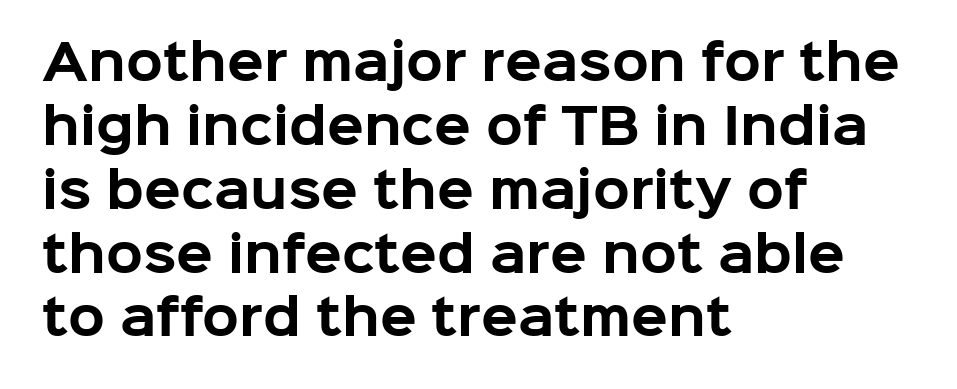
Q: Is the text bold? A: Yes.
Q: Is the text italic (slanted)? A: No, it is upright.
Q: Is the typeface a serif or a sans-serif typeface? A: Sans-serif.
Q: Is the text underlined? A: No.
Q: How is the paragraph aligned? A: Left-aligned.
Q: Is the spacing between letters normal or unusually wide? A: Normal.
Q: Is the spacing between lines tight, normal or loose? A: Normal.
Q: Width (condensed, normal, or wide)? A: Normal.
Q: Stroke contrast? A: Low.
Q: x-height? A: Medium.
Q: Monospaced? A: No.
